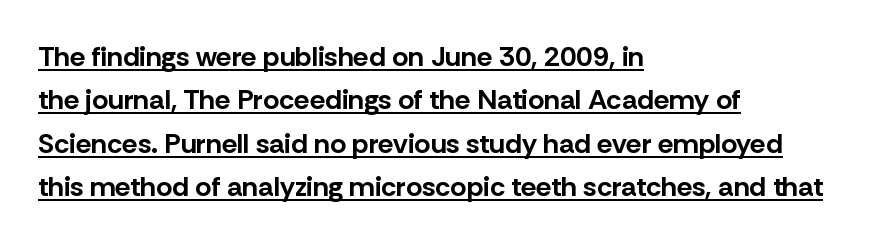
Q: Is the text bold? A: Yes.
Q: Is the text italic (slanted)? A: No, it is upright.
Q: Is the typeface a serif or a sans-serif typeface? A: Sans-serif.
Q: Is the text underlined? A: Yes.
Q: How is the paragraph aligned? A: Left-aligned.
Q: Is the spacing between letters normal or unusually wide? A: Normal.
Q: Is the spacing between lines tight, normal or loose? A: Normal.
Q: Width (condensed, normal, or wide)? A: Normal.
Q: Stroke contrast? A: Low.
Q: x-height? A: Medium.
Q: Monospaced? A: No.
